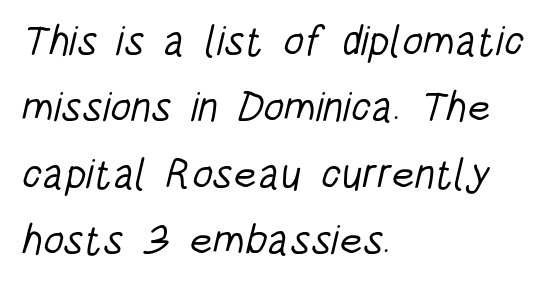
The passage shown is not bold in any degree. Compared with a centered layout, this one pins lines to the left instead. This sample has the flowing, uneven cadence of proportional lettering. The gap between lines stays unmarked. Students, observe: this is what conventionally led text looks like. This sample uses plain, unmodified letter spacing.
